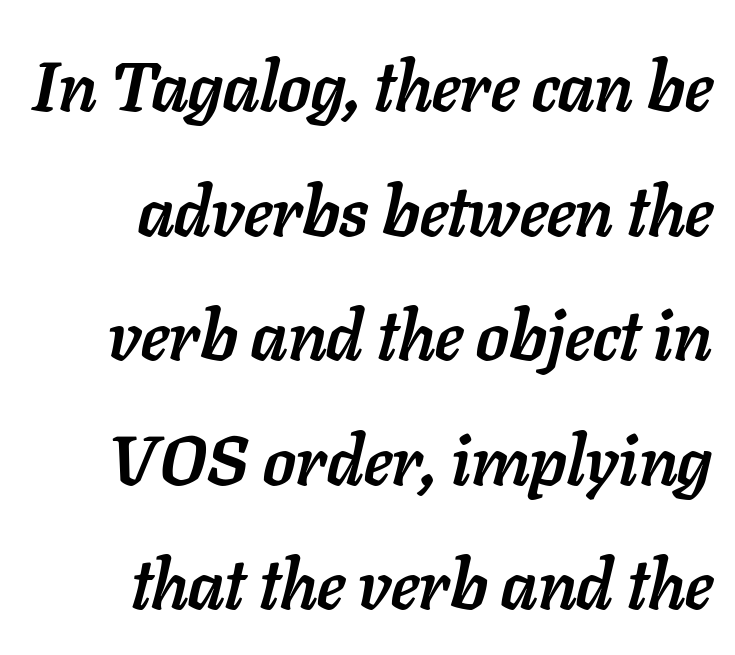
The image shows 70 px semibold type, italic (leaning right); set right-aligned, line spacing 1.78x, normal letter spacing, not underlined; low stroke contrast and a medium x-height.
